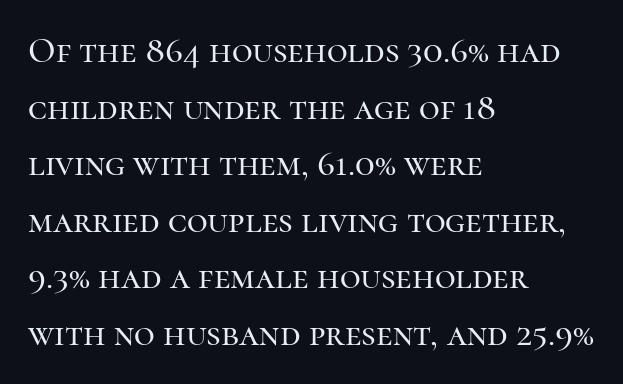
The image shows 36 px serif type, upright; set left-aligned, normal line spacing (1.57x), normal letter spacing, not underlined; high stroke contrast and a medium x-height.
